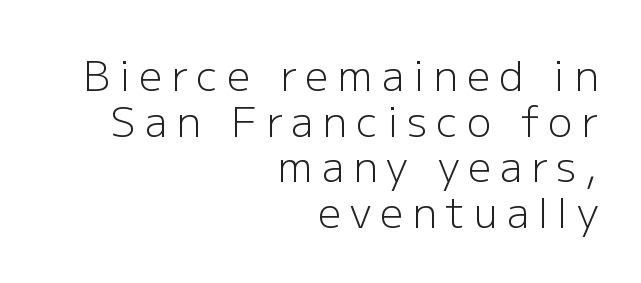
{"serif": "no", "italic": "no", "bold": "no", "weight": "light", "width": "normal", "stroke_contrast": "low", "x_height": "medium", "monospaced": "no", "underline": "no", "align": "right", "line_spacing": "tight", "line_spacing_ratio": 1.11, "letter_spacing": "wide", "letter_spacing_em": 0.22, "glyph_px": 41}
